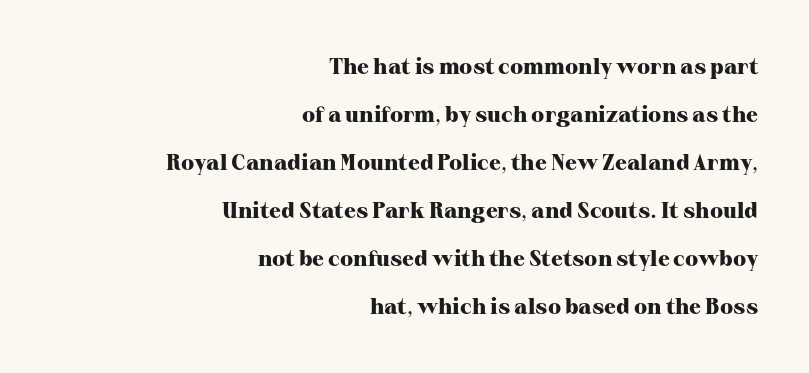
This sample uses an upright cut, with every glyph sitting square on the baseline. Strokes here are thick enough to call this a true bold. The passage shown stacks its lines with a broad gap. Underlining? Definitely not there. Leftover space on each line is placed entirely before the opening word.
